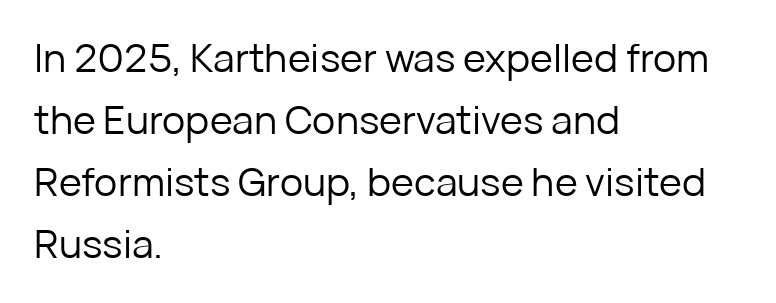
Q: Is the text bold? A: No.
Q: Is the text italic (slanted)? A: No, it is upright.
Q: Is the typeface a serif or a sans-serif typeface? A: Sans-serif.
Q: Is the text underlined? A: No.
Q: How is the paragraph aligned? A: Left-aligned.
Q: Is the spacing between letters normal or unusually wide? A: Normal.
Q: Is the spacing between lines tight, normal or loose? A: Normal.
Q: Width (condensed, normal, or wide)? A: Normal.
Q: Stroke contrast? A: Low.
Q: x-height? A: Medium.
Q: Monospaced? A: No.
